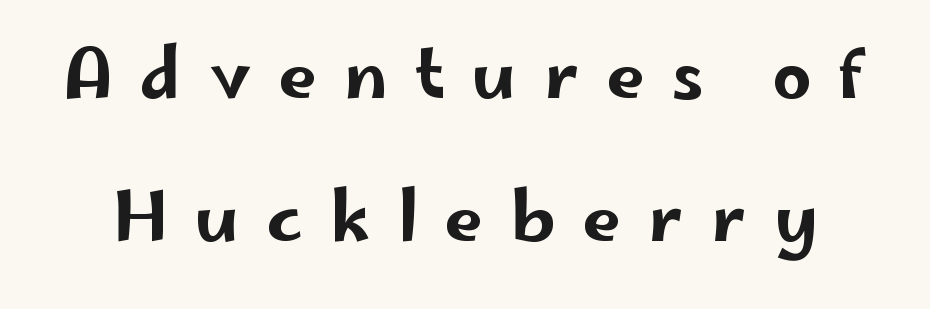
The image shows 68 px wide sans-serif type, upright; set loose line spacing (2.11x), unusually wide letter spacing (+0.4 em), not underlined; low stroke contrast and a small x-height.
